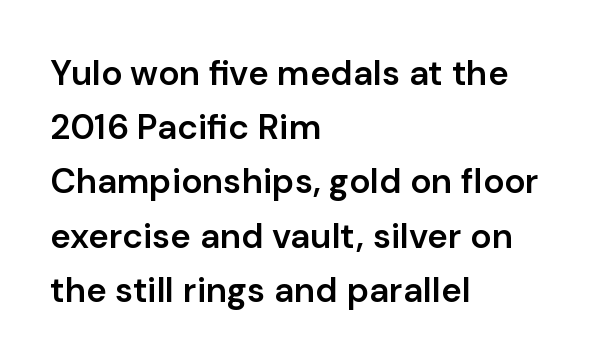
Q: Is the text bold? A: Semi-bold.
Q: Is the text italic (slanted)? A: No, it is upright.
Q: Is the typeface a serif or a sans-serif typeface? A: Sans-serif.
Q: Is the text underlined? A: No.
Q: How is the paragraph aligned? A: Left-aligned.
Q: Is the spacing between letters normal or unusually wide? A: Normal.
Q: Is the spacing between lines tight, normal or loose? A: Normal.
Q: Width (condensed, normal, or wide)? A: Normal.
Q: Stroke contrast? A: Low.
Q: x-height? A: Medium.
Q: Monospaced? A: No.
